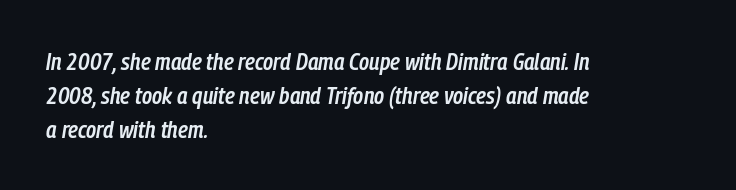
Q: Is the text bold? A: Semi-bold.
Q: Is the text italic (slanted)? A: Yes, it leans right by about 9 degrees.
Q: Is the text underlined? A: No.
Q: How is the paragraph aligned? A: Left-aligned.
Q: Is the spacing between letters normal or unusually wide? A: Normal.
Q: Is the spacing between lines tight, normal or loose? A: Normal.
